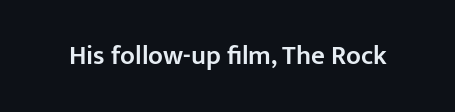
The image shows 27 px text type, upright; set normal letter spacing, not underlined.
